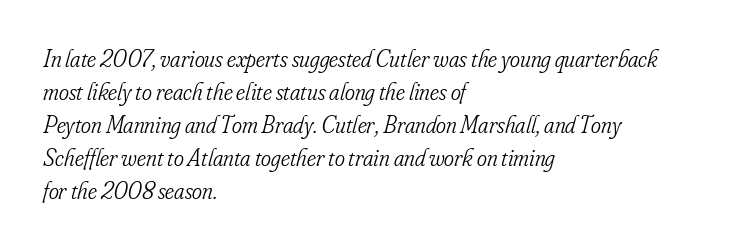
{"italic": "yes", "lean": "right", "slant_degrees": 16, "bold": "no", "underline": "no", "align": "left", "line_spacing": "normal", "line_spacing_ratio": 1.38, "letter_spacing": "normal", "letter_spacing_em": 0.0, "glyph_px": 24}
